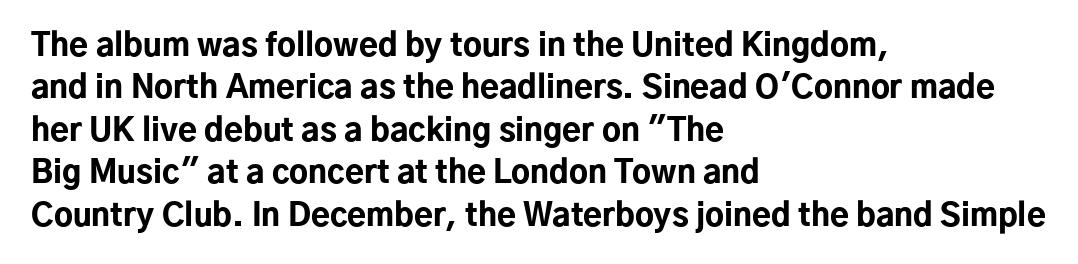
The image shows 31 px bold sans-serif type, upright; set left-aligned, normal line spacing (1.37x), normal letter spacing, not underlined; low stroke contrast and a medium x-height.
